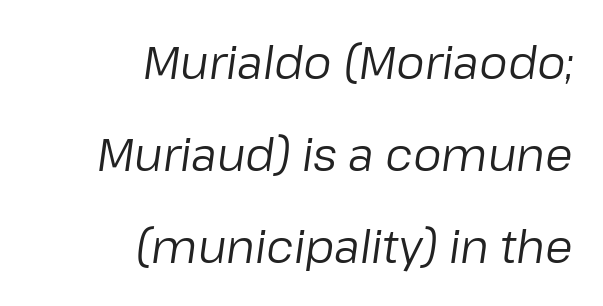
A flush-right, rag-left setting is used for this passage. Does the lettering tilt? It does — this is italic. A typesetter would call this proportional, since set widths differ per character. Glance below the letters and you will spot only blank space. Stroke thickness stays within the range of a standard reading face or lighter.
